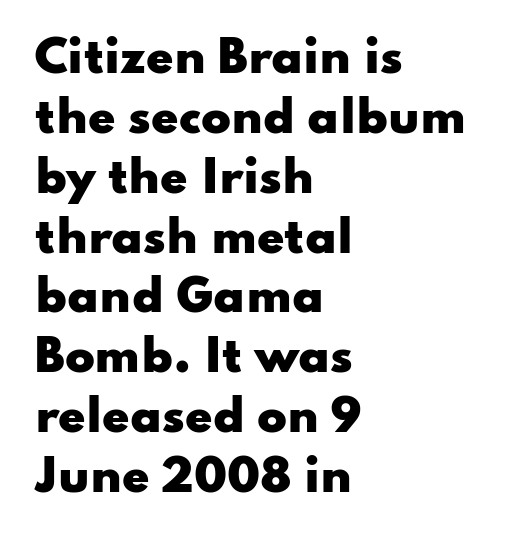
Q: Is the text bold? A: Yes.
Q: Is the text italic (slanted)? A: No, it is upright.
Q: Is the typeface a serif or a sans-serif typeface? A: Sans-serif.
Q: Is the text underlined? A: No.
Q: How is the paragraph aligned? A: Left-aligned.
Q: Is the spacing between letters normal or unusually wide? A: Normal.
Q: Is the spacing between lines tight, normal or loose? A: Normal.
Q: Width (condensed, normal, or wide)? A: Wide.
Q: Stroke contrast? A: Low.
Q: x-height? A: Small.
Q: Monospaced? A: No.
